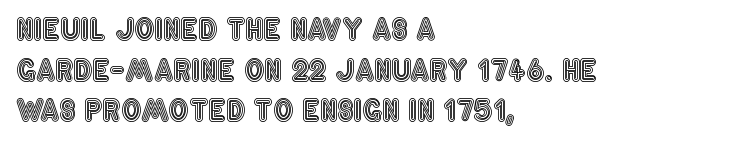
The designer left line spacing at the default. What stands out about the letter spacing? Nothing — it is the standard amount. Lines of text with bare space underneath. Short and long lines alike share a common starting point at left. A typesetter would call this proportional, since set widths differ per character. No italicization has been applied; the sample stays upright.
